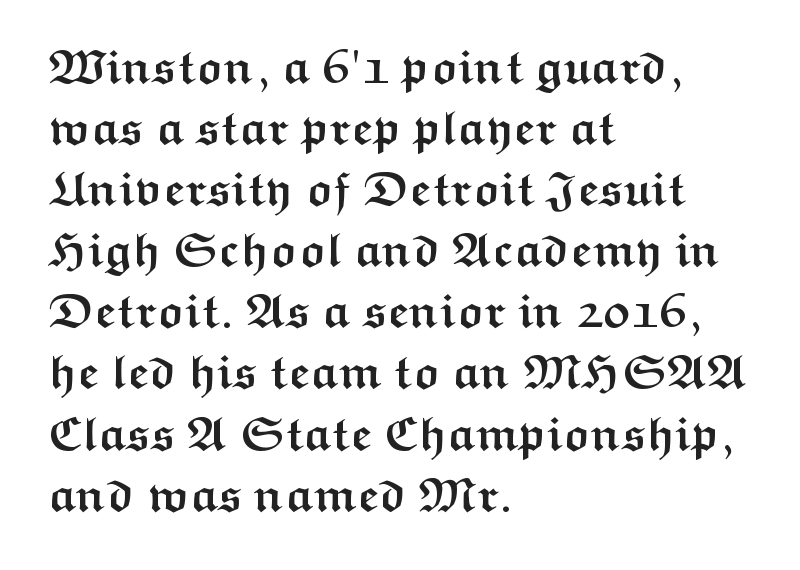
Q: Is the text bold? A: Yes.
Q: Is the text italic (slanted)? A: No, it is upright.
Q: Is the typeface a serif or a sans-serif typeface? A: Sans-serif.
Q: Is the text underlined? A: No.
Q: How is the paragraph aligned? A: Left-aligned.
Q: Is the spacing between letters normal or unusually wide? A: Normal.
Q: Is the spacing between lines tight, normal or loose? A: Normal.
Q: Width (condensed, normal, or wide)? A: Wide.
Q: Stroke contrast? A: Medium.
Q: x-height? A: Medium.
Q: Monospaced? A: No.
